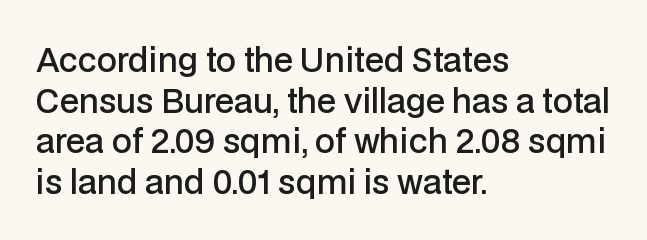
The image shows 32 px semibold sans-serif type, upright; set left-aligned, normal line spacing (1.27x), normal letter spacing, not underlined; low stroke contrast and a medium x-height.
